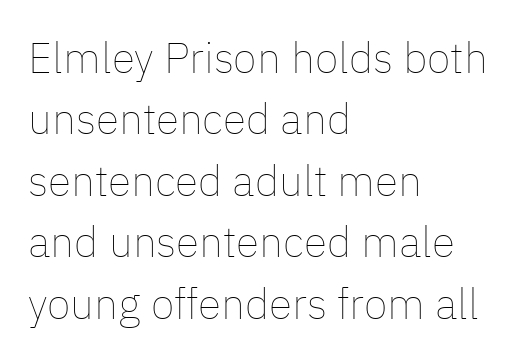
{"italic": "no", "bold": "no", "weight": "thin", "width": "normal", "stroke_contrast": "low", "x_height": "medium", "monospaced": "no", "underline": "no", "align": "left", "line_spacing": "normal", "line_spacing_ratio": 1.43, "letter_spacing": "normal", "letter_spacing_em": 0.0, "glyph_px": 43}
